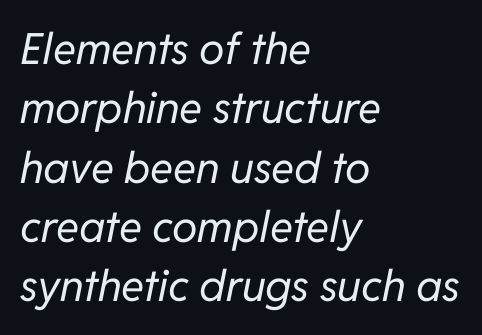
Look at the tracking — it's just the regular setting, nothing added. The setting favours the left margin, as ordinary paragraphs usually do. One glance says typical: line gaps are just what's usual. The baseline area is clear.
